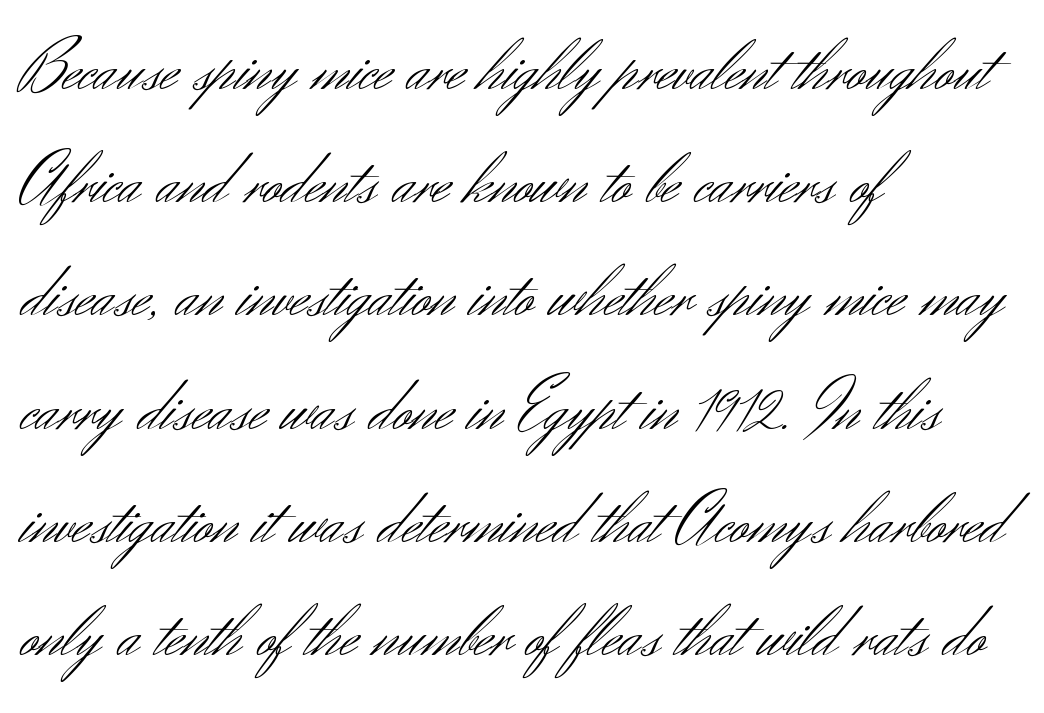
Q: Is the text bold? A: No.
Q: Is the text italic (slanted)? A: Yes.
Q: Is the typeface a serif or a sans-serif typeface? A: Sans-serif.
Q: Is the text underlined? A: No.
Q: How is the paragraph aligned? A: Left-aligned.
Q: Is the spacing between letters normal or unusually wide? A: Normal.
Q: Is the spacing between lines tight, normal or loose? A: Normal.
Q: Width (condensed, normal, or wide)? A: Normal.
Q: Stroke contrast? A: Medium.
Q: x-height? A: Small.
Q: Monospaced? A: No.
